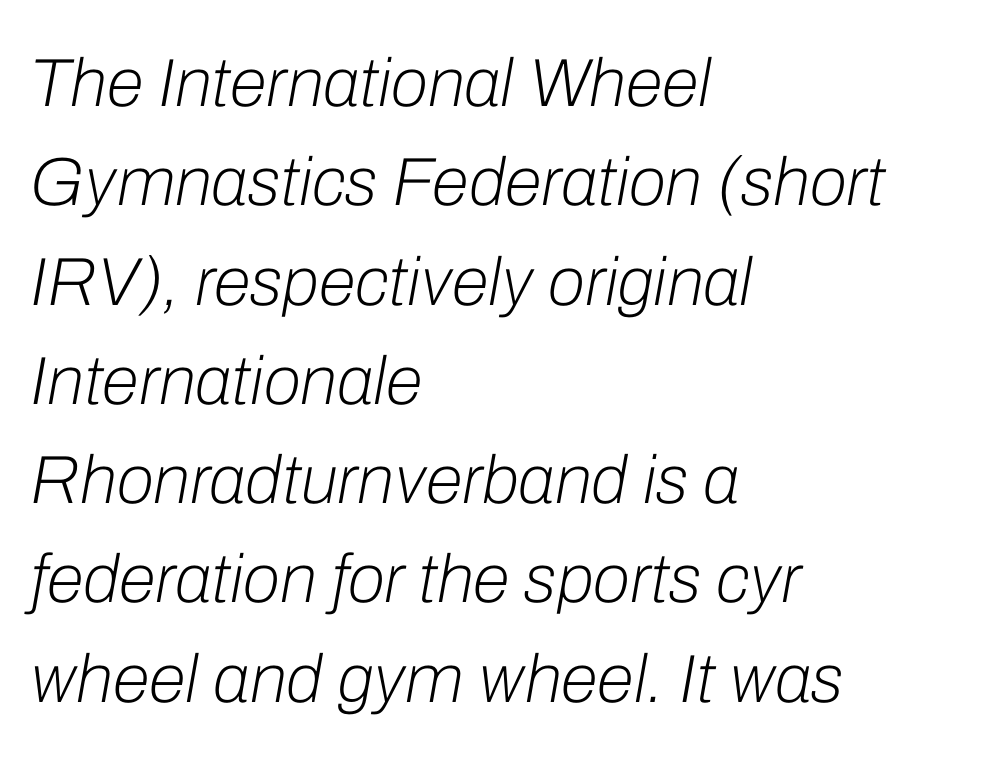
Q: Is the text bold? A: No.
Q: Is the text italic (slanted)? A: Yes, it leans right by about 10 degrees.
Q: Is the text underlined? A: No.
Q: How is the paragraph aligned? A: Left-aligned.
Q: Is the spacing between letters normal or unusually wide? A: Normal.
Q: Is the spacing between lines tight, normal or loose? A: Normal.
Q: Width (condensed, normal, or wide)? A: Normal.
Q: Stroke contrast? A: Low.
Q: x-height? A: Medium.
Q: Monospaced? A: No.
